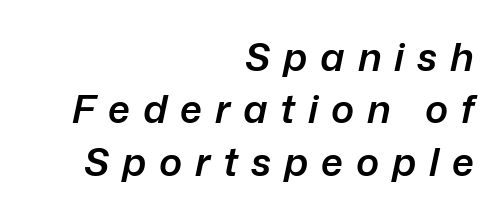
The image shows 39 px semibold type, italic (leaning right); set right-aligned, normal line spacing (1.34x), unusually wide letter spacing (+0.33 em), not underlined; low stroke contrast and a medium x-height.
